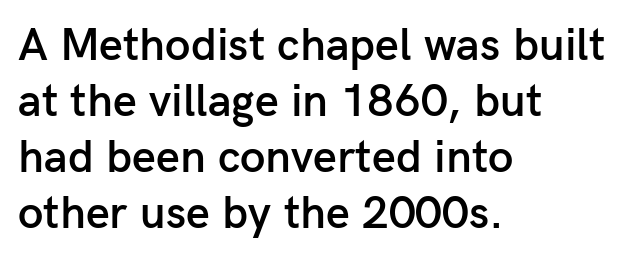
The image shows 46 px semibold sans-serif type, upright; set left-aligned, line spacing 1.22x, normal letter spacing, not underlined; low stroke contrast and a medium x-height.
